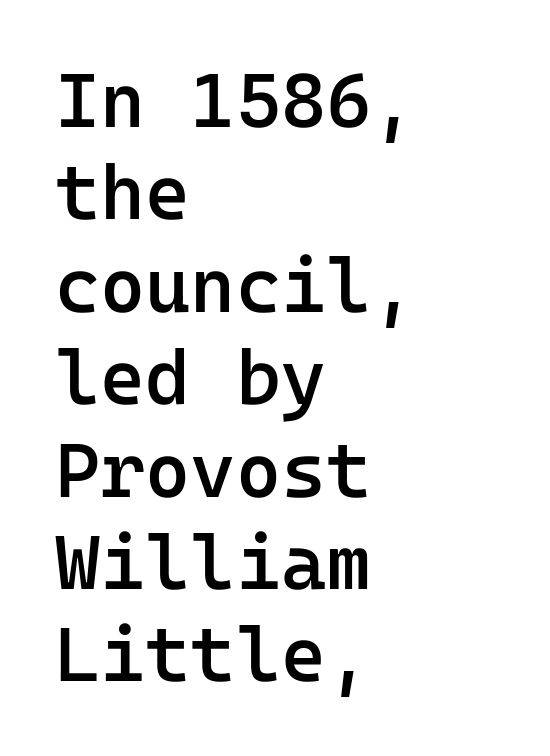
{"serif": "no", "italic": "no", "bold": "semi", "weight": "semibold", "width": "normal", "stroke_contrast": "low", "x_height": "medium", "monospaced": "yes", "underline": "no", "align": "left", "line_spacing_ratio": 1.2, "letter_spacing": "normal", "letter_spacing_em": 0.0, "glyph_px": 77}
